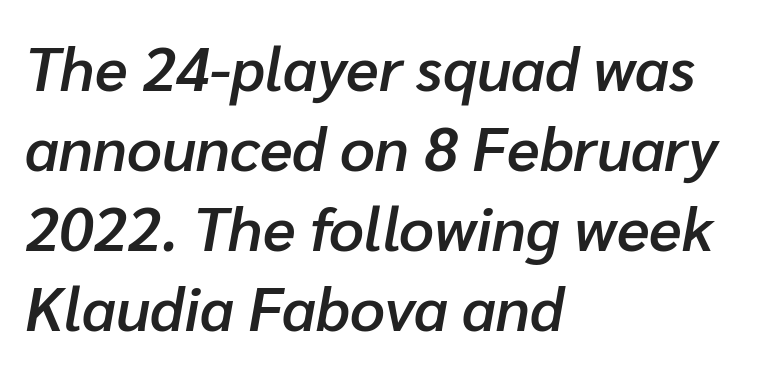
The image shows 61 px semibold type, italic (leaning right); set left-aligned, normal line spacing (1.31x), normal letter spacing, not underlined; low stroke contrast and a medium x-height.
